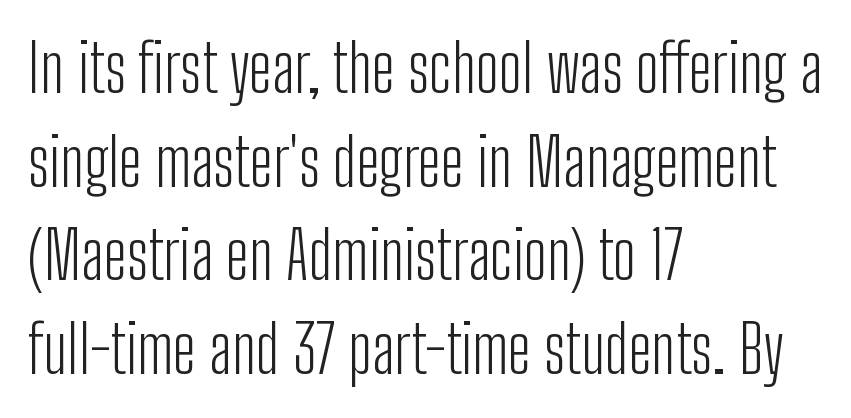
Q: Is the text bold? A: No.
Q: Is the text italic (slanted)? A: No, it is upright.
Q: Is the typeface a serif or a sans-serif typeface? A: Sans-serif.
Q: Is the text underlined? A: No.
Q: How is the paragraph aligned? A: Left-aligned.
Q: Is the spacing between letters normal or unusually wide? A: Normal.
Q: Is the spacing between lines tight, normal or loose? A: Normal.
Q: Width (condensed, normal, or wide)? A: Condensed.
Q: Stroke contrast? A: Low.
Q: x-height? A: Medium.
Q: Monospaced? A: No.
